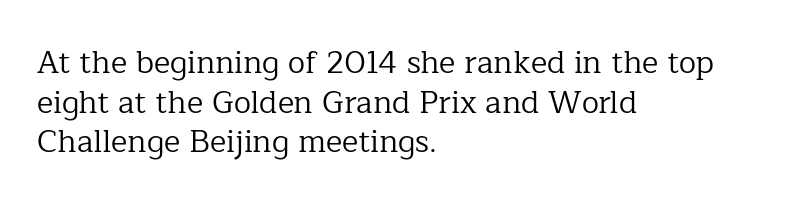
{"serif": "yes", "italic": "no", "bold": "no", "weight": "regular", "width": "normal", "stroke_contrast": "low", "x_height": "medium", "monospaced": "no", "underline": "no", "align": "left", "line_spacing": "normal", "line_spacing_ratio": 1.28, "letter_spacing": "normal", "letter_spacing_em": 0.0, "glyph_px": 31}
